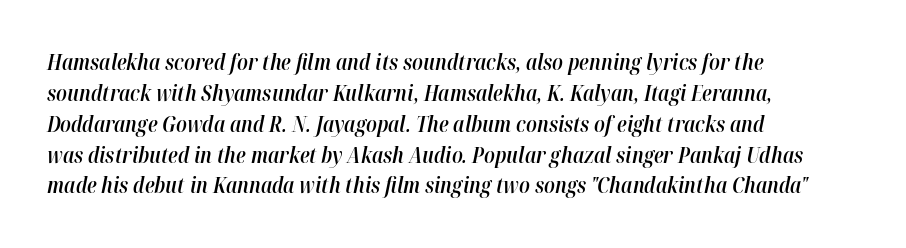
The image shows 21 px text type, italic (leaning right); set left-aligned, normal line spacing (1.47x), normal letter spacing, not underlined.
